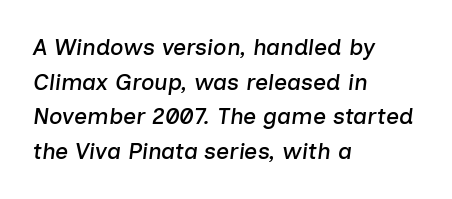
Every row of glyphs begins at an identical x-position on the left. Successive baselines arrive at the customary interval. The space directly below the letters is spotless. Notice how the stems are inclined rather than vertical — that's the hallmark of italics. These lines keep a tight, regular rhythm from letter to letter.
